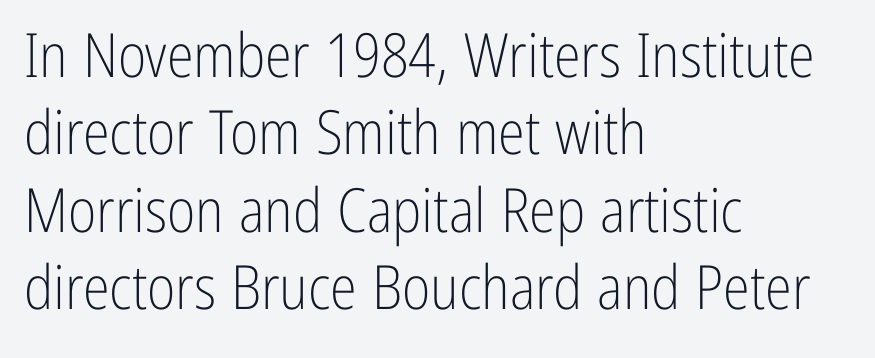
It's the straight-up-and-down kind of type. The designer went with a sans here, leaving each stem footless. Is this a fixed-width face? No — the glyphs have proportional, varying widths. The rows are spaced the way most documents space them.
